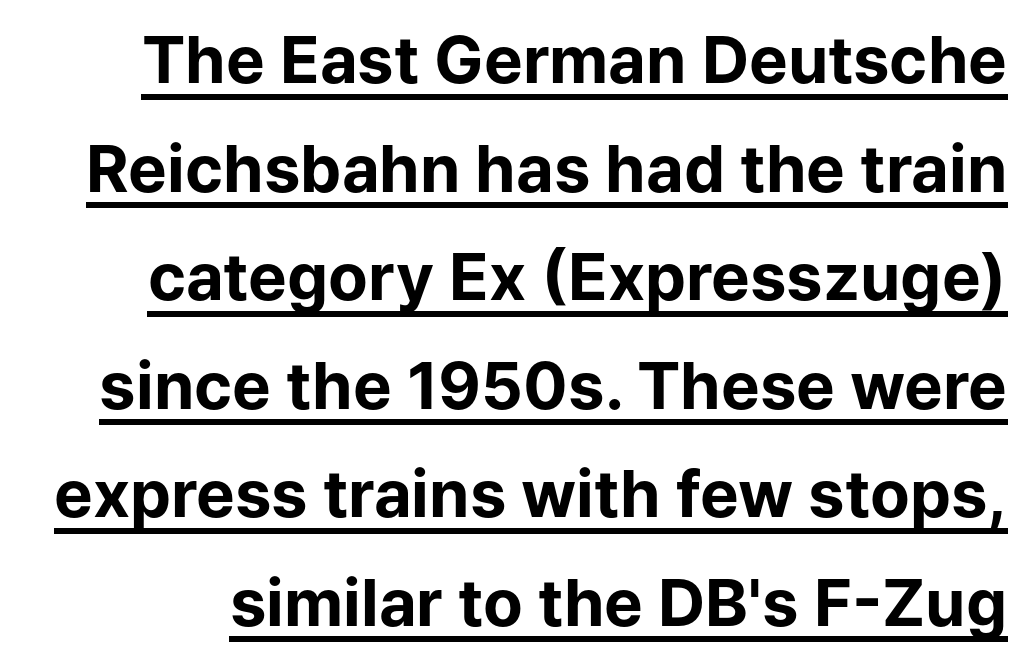
Q: Is the text bold? A: Yes.
Q: Is the text italic (slanted)? A: No, it is upright.
Q: Is the typeface a serif or a sans-serif typeface? A: Sans-serif.
Q: Is the text underlined? A: Yes.
Q: Is the spacing between letters normal or unusually wide? A: Normal.
Q: Is the spacing between lines tight, normal or loose? A: Normal.
Q: Width (condensed, normal, or wide)? A: Normal.
Q: Stroke contrast? A: Low.
Q: x-height? A: Medium.
Q: Monospaced? A: No.
